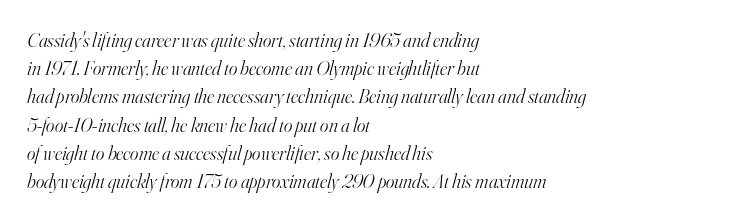
{"italic": "yes", "lean": "right", "slant_degrees": 16, "bold": "no", "underline": "no", "align": "left", "line_spacing": "normal", "line_spacing_ratio": 1.41, "letter_spacing": "normal", "letter_spacing_em": 0.0, "glyph_px": 20}
